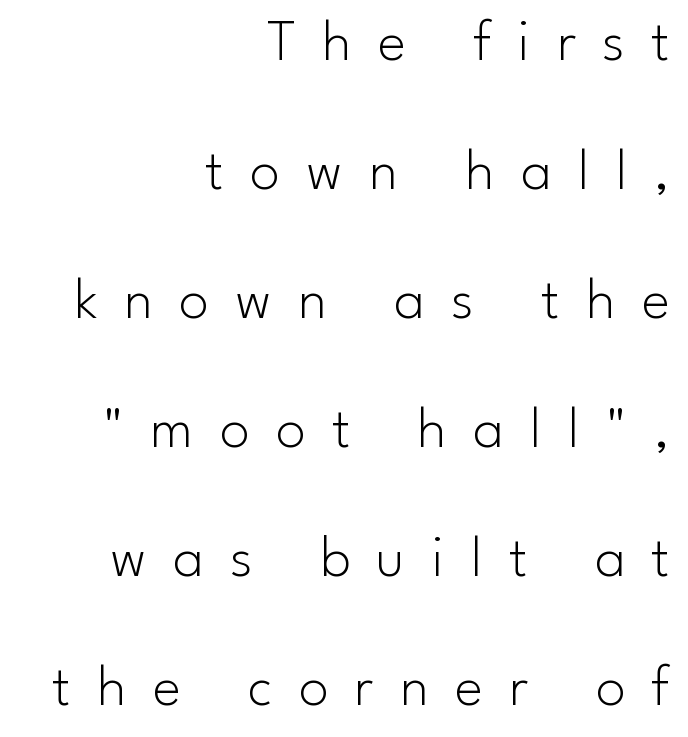
The image shows 60 px light sans-serif type, upright; set right-aligned, loose line spacing (2.15x), unusually wide letter spacing (+0.44 em), not underlined; low stroke contrast and a small x-height.
